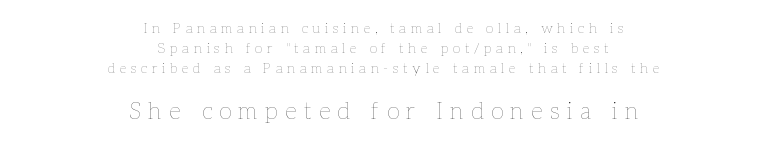
Q: Is the text bold? A: No.
Q: Is the text italic (slanted)? A: No, it is upright.
Q: Is the text underlined? A: No.
Q: How is the paragraph aligned? A: Centered.
Q: Is the spacing between letters normal or unusually wide? A: Unusually wide.
Q: Is the spacing between lines tight, normal or loose? A: Normal.
Q: Which block of text is set in a larger size, the first (top) or the second (bottom)? A: The second (bottom) one.
